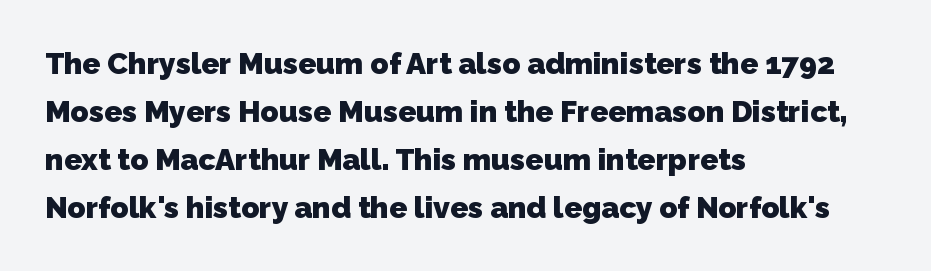
Q: Is the text bold? A: Yes.
Q: Is the typeface a serif or a sans-serif typeface? A: Sans-serif.
Q: Is the text underlined? A: No.
Q: How is the paragraph aligned? A: Left-aligned.
Q: Is the spacing between letters normal or unusually wide? A: Normal.
Q: Is the spacing between lines tight, normal or loose? A: Normal.
Q: Width (condensed, normal, or wide)? A: Normal.
Q: Stroke contrast? A: Low.
Q: x-height? A: Medium.
Q: Monospaced? A: No.
